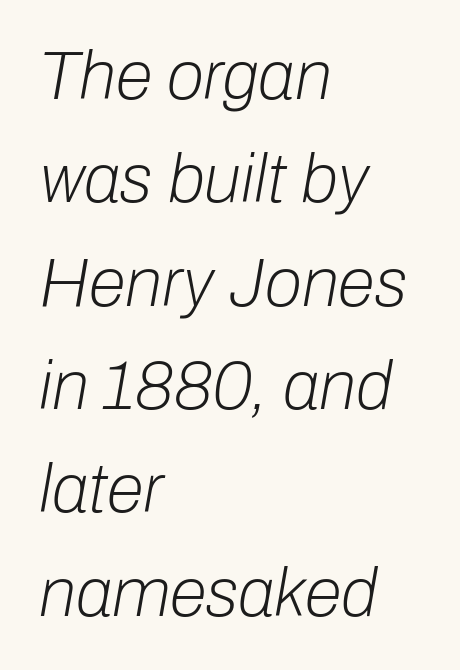
{"italic": "yes", "lean": "right", "slant_degrees": 10, "bold": "no", "weight": "light", "width": "normal", "stroke_contrast": "low", "x_height": "medium", "monospaced": "no", "underline": "no", "align": "left", "line_spacing": "normal", "line_spacing_ratio": 1.52, "letter_spacing": "normal", "letter_spacing_em": 0.0, "glyph_px": 68}
